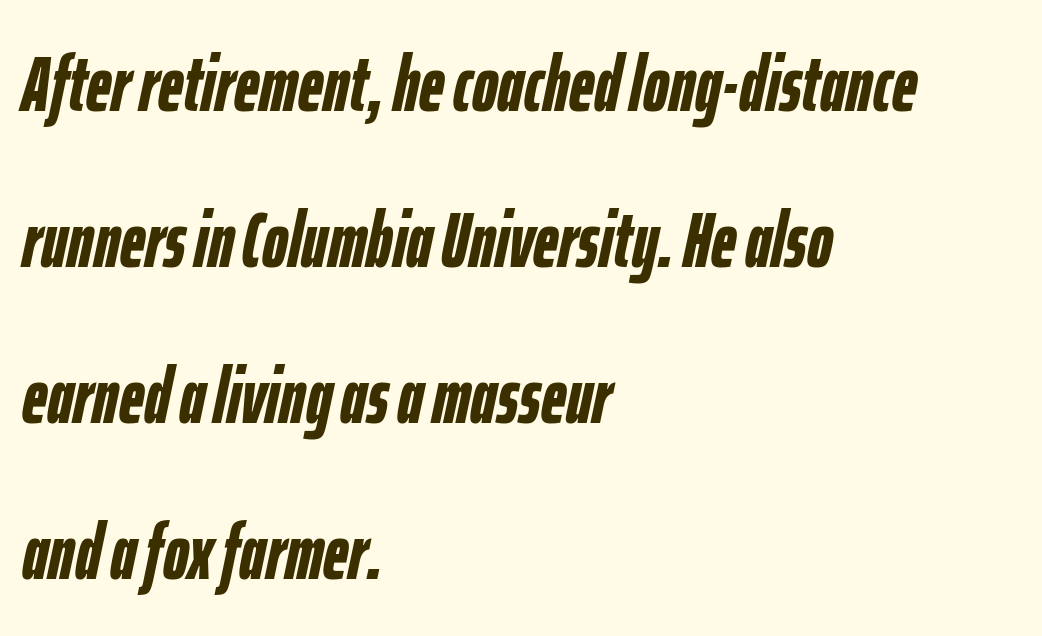
{"italic": "yes", "lean": "right", "slant_degrees": 12, "bold": "yes", "weight": "semibold", "width": "condensed", "stroke_contrast": "low", "x_height": "medium", "monospaced": "no", "underline": "no", "align": "left", "line_spacing": "loose", "line_spacing_ratio": 2.0, "letter_spacing": "normal", "letter_spacing_em": 0.0, "glyph_px": 78}
